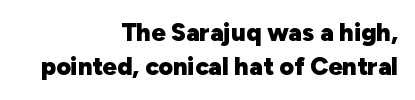
Q: Is the text bold? A: Yes.
Q: Is the text italic (slanted)? A: No, it is upright.
Q: Is the text underlined? A: No.
Q: How is the paragraph aligned? A: Right-aligned.
Q: Is the spacing between letters normal or unusually wide? A: Normal.
Q: Is the spacing between lines tight, normal or loose? A: Normal.
